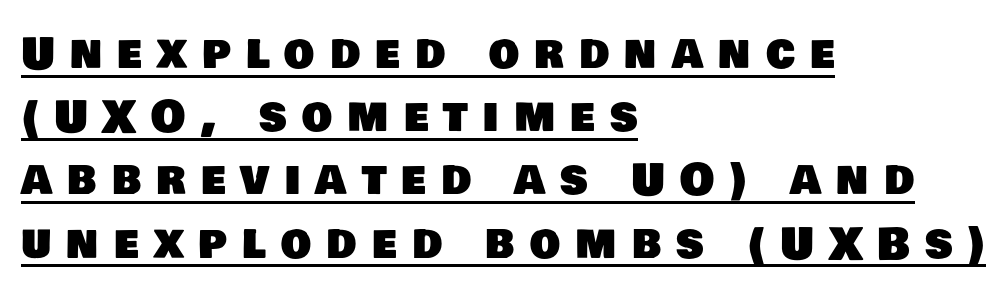
{"serif": "no", "width": "normal", "stroke_contrast": "low", "x_height": "large", "monospaced": "no", "underline": "yes", "align": "left", "line_spacing": "normal", "line_spacing_ratio": 1.47, "letter_spacing": "wide", "letter_spacing_em": 0.35, "glyph_px": 43}
